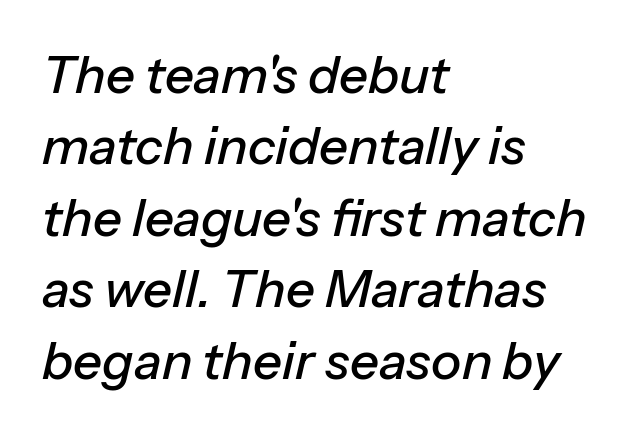
The image shows 51 px text type, italic (leaning right); set left-aligned, normal line spacing (1.4x), normal letter spacing, not underlined; low stroke contrast and a medium x-height.
